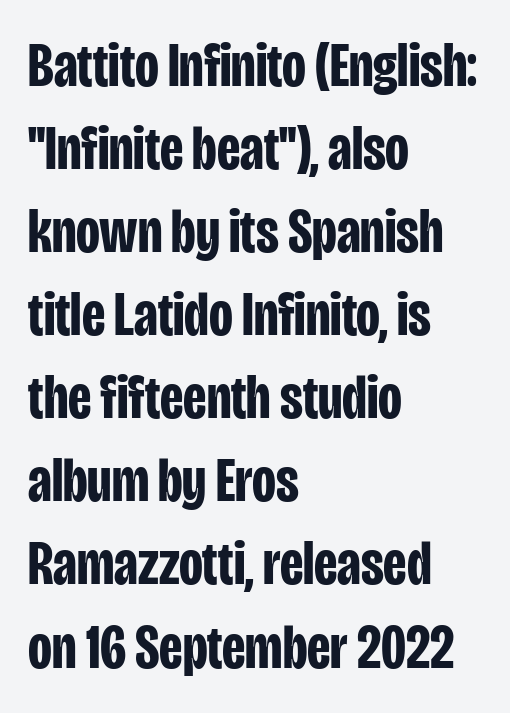
Q: Is the text bold? A: Yes.
Q: Is the text italic (slanted)? A: No, it is upright.
Q: Is the typeface a serif or a sans-serif typeface? A: Sans-serif.
Q: Is the text underlined? A: No.
Q: How is the paragraph aligned? A: Left-aligned.
Q: Is the spacing between letters normal or unusually wide? A: Normal.
Q: Is the spacing between lines tight, normal or loose? A: Normal.
Q: Width (condensed, normal, or wide)? A: Condensed.
Q: Stroke contrast? A: Low.
Q: x-height? A: Large.
Q: Monospaced? A: No.
